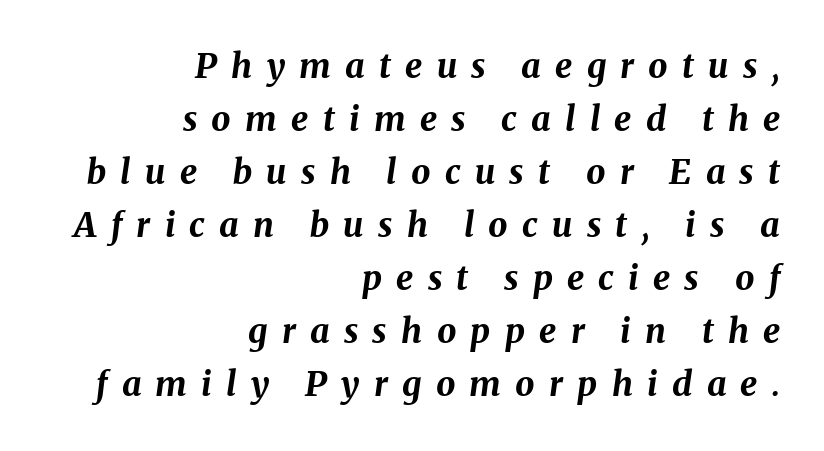
{"italic": "yes", "lean": "right", "slant_degrees": 8, "bold": "yes", "weight": "bold", "width": "normal", "stroke_contrast": "medium", "x_height": "medium", "monospaced": "no", "underline": "no", "align": "right", "line_spacing": "normal", "line_spacing_ratio": 1.56, "letter_spacing": "wide", "letter_spacing_em": 0.42, "glyph_px": 34}
